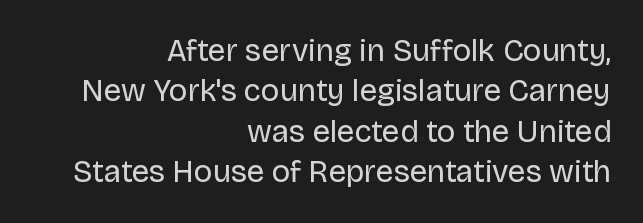
Honestly, the letter spacing is just normal — you wouldn't notice it. Compared with a flush-left layout, this one pins lines to the opposite, right side. Proportional: the letters do not fall into vertical columns. Heaviness? Minimal to ordinary, like unemphasized prose. The gap between lines stays unmarked. Do the letters lean? They stand straight.
